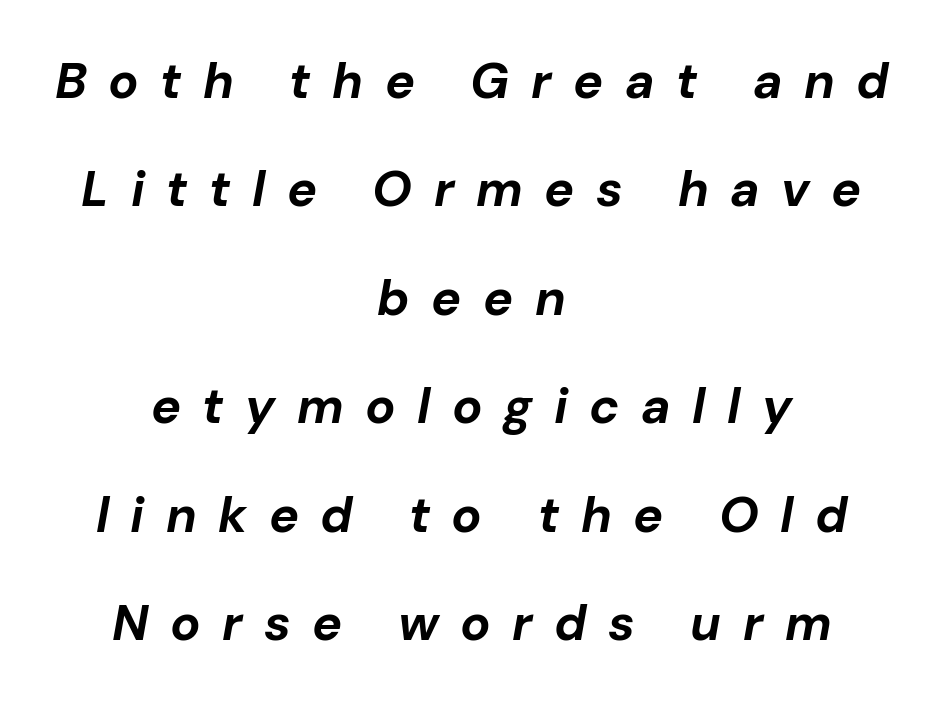
{"italic": "yes", "lean": "right", "slant_degrees": 10, "bold": "yes", "weight": "bold", "width": "normal", "stroke_contrast": "low", "x_height": "medium", "monospaced": "no", "underline": "no", "align": "center", "line_spacing": "loose", "line_spacing_ratio": 2.17, "letter_spacing": "wide", "letter_spacing_em": 0.43, "glyph_px": 50}
